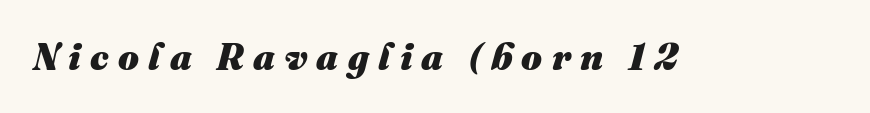
The image shows 37 px heavy type, italic (leaning right); set unusually wide letter spacing (+0.25 em), not underlined; medium stroke contrast and a medium x-height.
